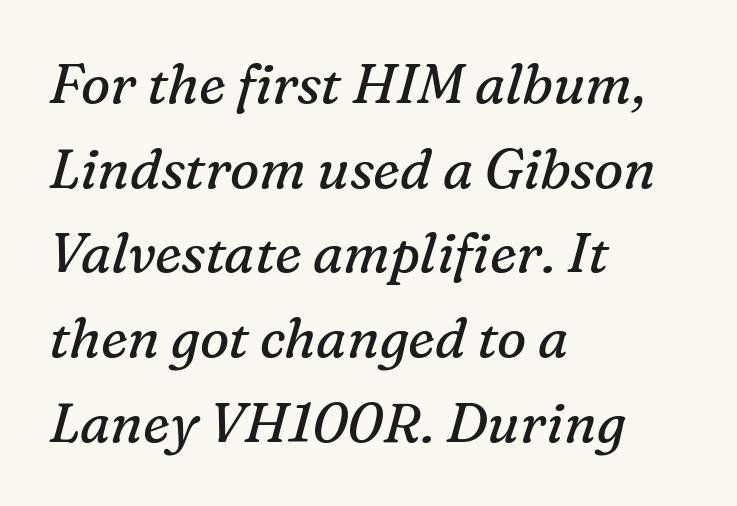
{"serif": "yes", "italic": "yes", "lean": "right", "slant_degrees": 16, "bold": "no", "weight": "regular", "width": "normal", "stroke_contrast": "medium", "x_height": "medium", "monospaced": "no", "underline": "no", "align": "left", "line_spacing": "normal", "line_spacing_ratio": 1.54, "letter_spacing": "normal", "letter_spacing_em": 0.0, "glyph_px": 55}
